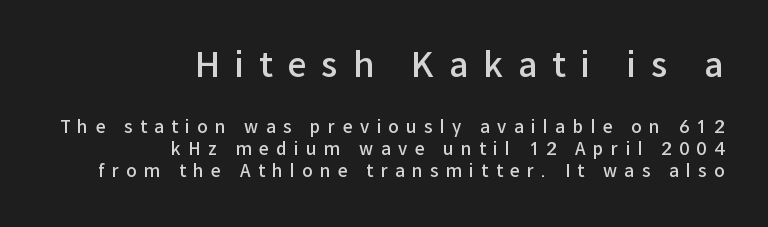
The image shows 34 px semibold sans-serif type, upright; set right-aligned, normal line spacing (1.31x), unusually wide letter spacing (+0.44 em), not underlined; the first (top) block is 2.0x larger; low stroke contrast and a medium x-height.
